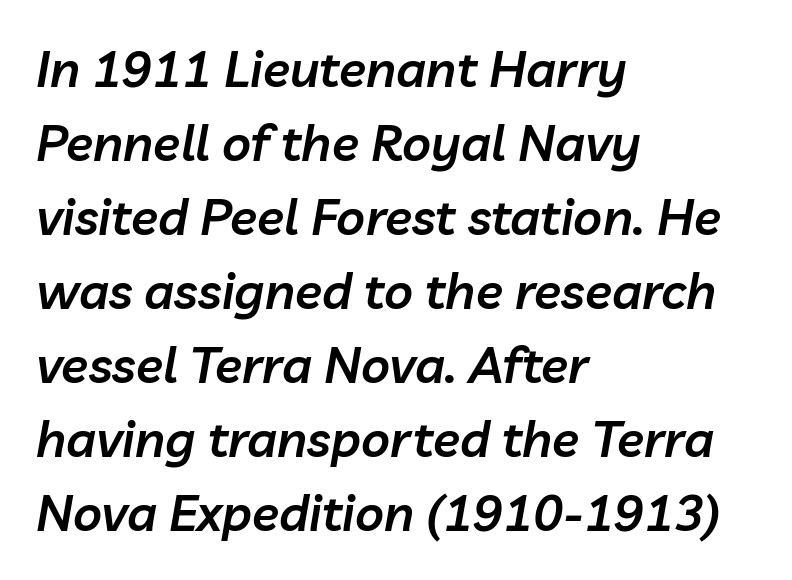
The compositor pushed each line to the left boundary. Every letter is mildly thick-stroked: semibold rather than bold. Does the leading feel generous? No, just average. The area under the type is left untouched. In terms of posture, this sample is oblique. Proportional: the letters do not fall into vertical columns.
